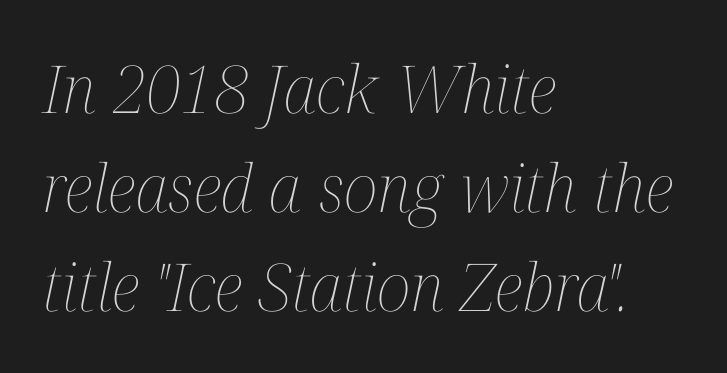
This sample is left-justified, so line endings fall wherever the words run out. Spacing verdict: proportional, widths tailored to each character. Words float on clear page, feet unadorned. Is the type heavy? It reads as light-to-regular instead. The whole block is typeset with a tilt. A typesetter would call this leading conventional body-copy spacing.
